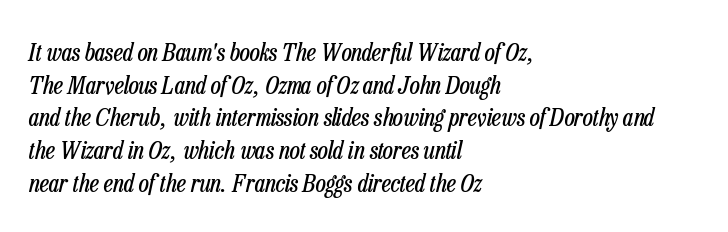
The image shows 25 px text type, italic (leaning right); set left-aligned, normal line spacing (1.31x), normal letter spacing, not underlined.
